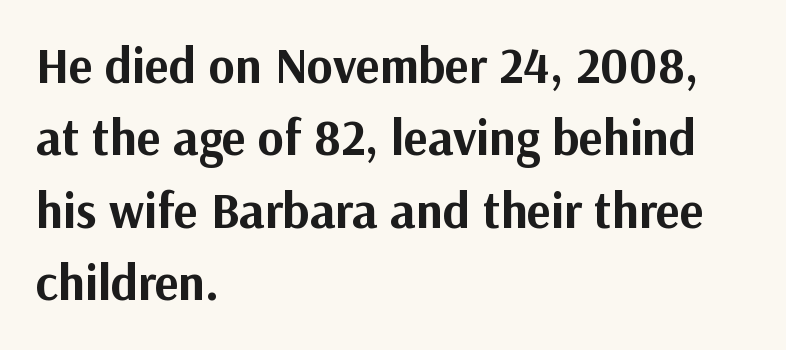
Type without underlining. Short and long lines alike share a common starting point at left. A typesetter would call this proportional, since set widths differ per character. Typesetter's note: full bold, strokes at maximum text heaviness. You can tell it's not italic because the verticals are truly vertical.
